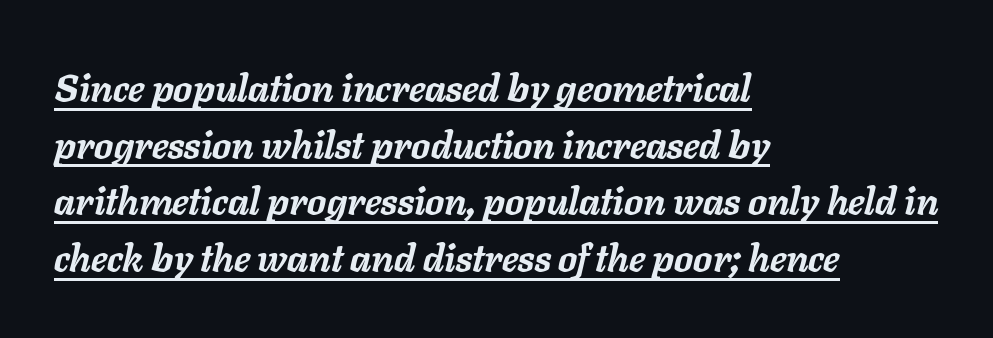
The image shows 38 px semibold type, italic (leaning right); set left-aligned, normal line spacing (1.49x), normal letter spacing, underlined; low stroke contrast and a medium x-height.
